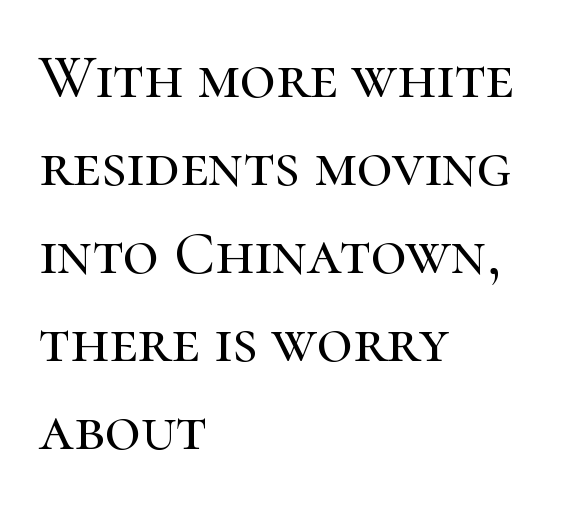
{"serif": "yes", "italic": "no", "width": "normal", "stroke_contrast": "high", "x_height": "medium", "monospaced": "no", "underline": "no", "align": "left", "line_spacing": "normal", "line_spacing_ratio": 1.42, "letter_spacing": "normal", "letter_spacing_em": 0.0, "glyph_px": 62}
